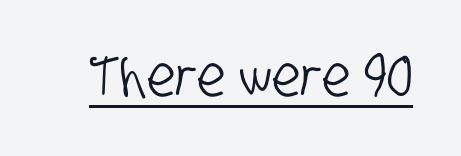
Underline: present. Letter spacing: default. These lines are rendered in a variable-pitch font. Look at the bottom of the vertical strokes: they stop flat, with no serifs.
